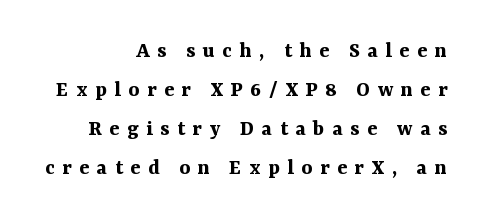
Q: Is the text bold? A: Yes.
Q: Is the text italic (slanted)? A: No, it is upright.
Q: Is the text underlined? A: No.
Q: How is the paragraph aligned? A: Right-aligned.
Q: Is the spacing between letters normal or unusually wide? A: Unusually wide.
Q: Is the spacing between lines tight, normal or loose? A: Normal.
